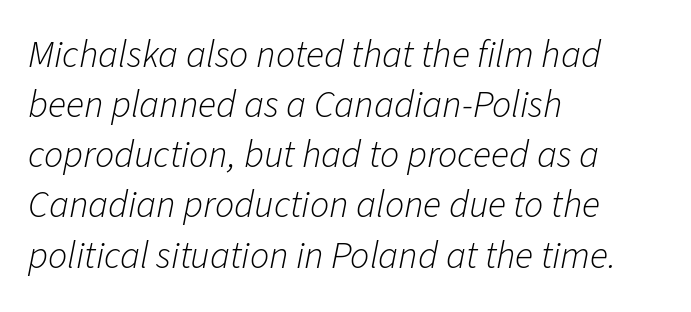
Q: Is the text bold? A: No.
Q: Is the text italic (slanted)? A: Yes, it leans right by about 11 degrees.
Q: Is the text underlined? A: No.
Q: How is the paragraph aligned? A: Left-aligned.
Q: Is the spacing between letters normal or unusually wide? A: Normal.
Q: Is the spacing between lines tight, normal or loose? A: Normal.
Q: Width (condensed, normal, or wide)? A: Normal.
Q: Stroke contrast? A: Low.
Q: x-height? A: Medium.
Q: Monospaced? A: No.
